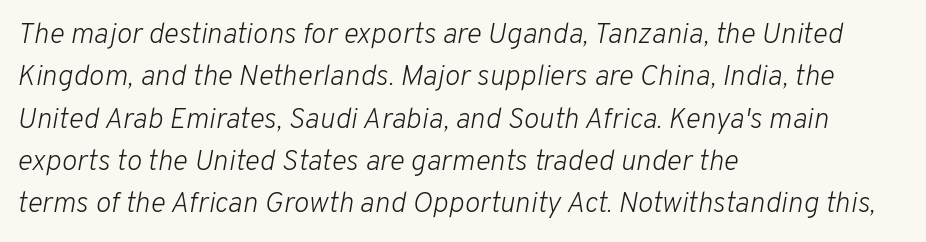
{"italic": "yes", "lean": "right", "slant_degrees": 10, "bold": "no", "weight": "light", "width": "normal", "stroke_contrast": "low", "x_height": "medium", "monospaced": "no", "underline": "no", "align": "left", "line_spacing": "normal", "line_spacing_ratio": 1.46, "letter_spacing": "normal", "letter_spacing_em": 0.0, "glyph_px": 29}
